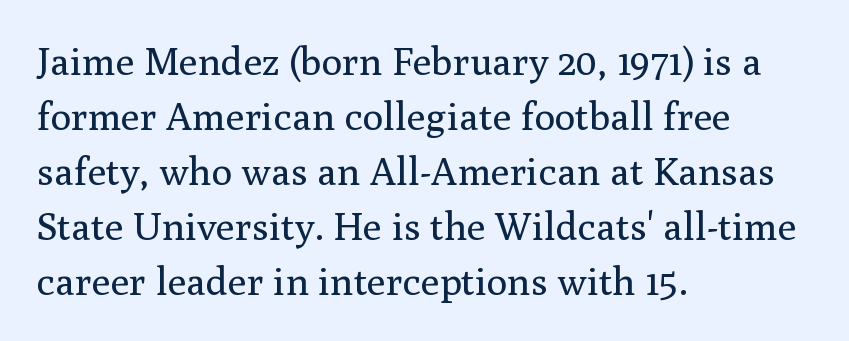
The image shows 39 px regular-weight serif type, upright; set left-aligned, normal line spacing (1.41x), normal letter spacing, not underlined; medium stroke contrast and a medium x-height.
